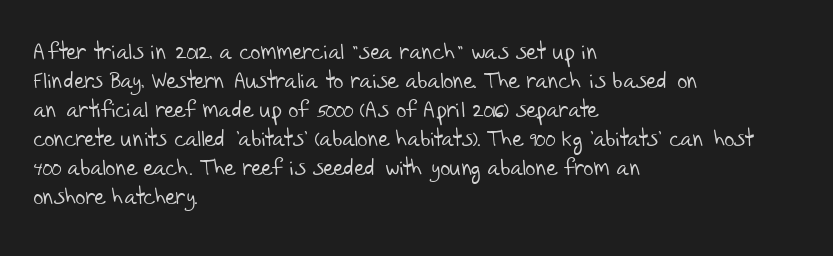
The image shows 22 px text type; set left-aligned, normal line spacing (1.32x), normal letter spacing, not underlined.
